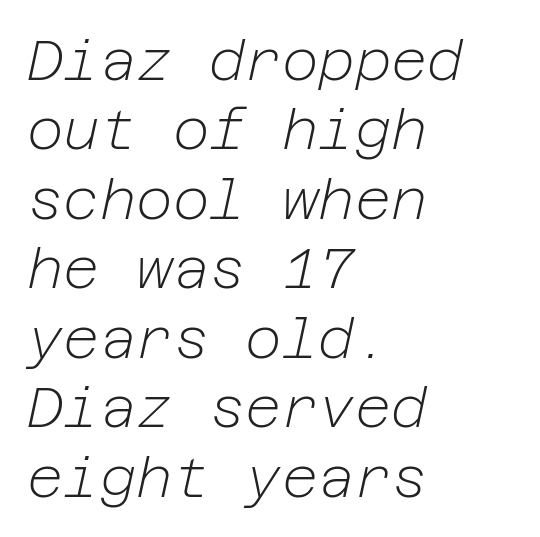
Q: Is the text bold? A: No.
Q: Is the text italic (slanted)? A: Yes, it leans right by about 12 degrees.
Q: Is the text underlined? A: No.
Q: How is the paragraph aligned? A: Left-aligned.
Q: Is the spacing between letters normal or unusually wide? A: Normal.
Q: Width (condensed, normal, or wide)? A: Normal.
Q: Stroke contrast? A: Low.
Q: x-height? A: Medium.
